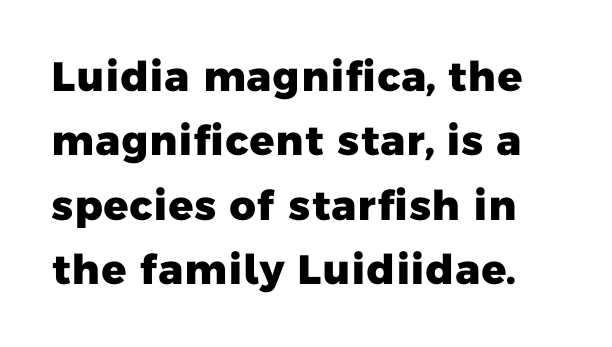
{"serif": "no", "bold": "yes", "weight": "heavy", "width": "normal", "stroke_contrast": "low", "x_height": "medium", "monospaced": "no", "underline": "no", "line_spacing": "normal", "line_spacing_ratio": 1.57, "letter_spacing": "normal", "letter_spacing_em": 0.0, "glyph_px": 41}
